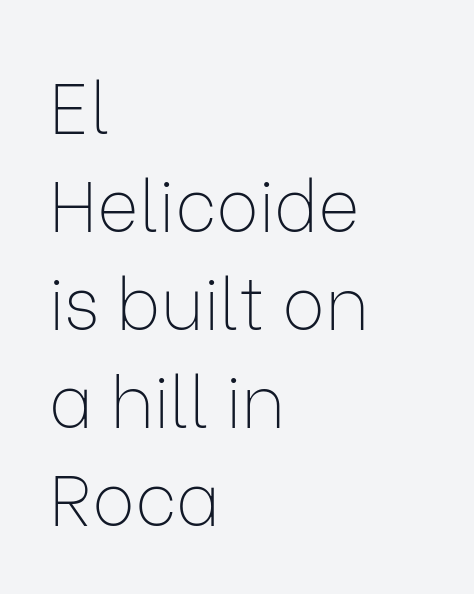
The image shows 71 px thin sans-serif type, upright; set left-aligned, normal line spacing (1.38x), normal letter spacing, not underlined; low stroke contrast and a medium x-height.
